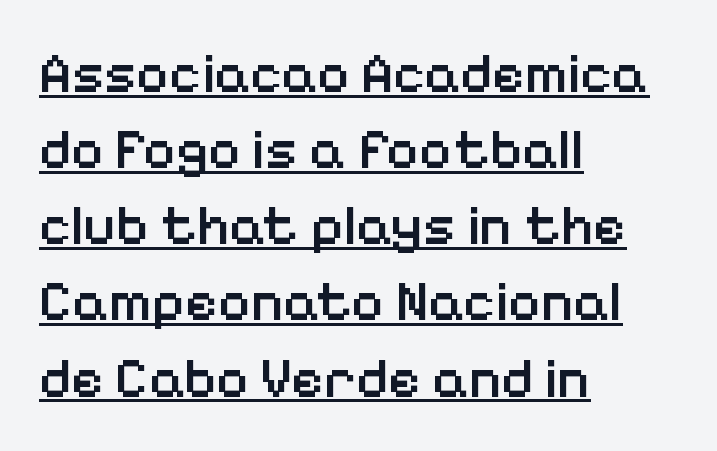
{"serif": "no", "italic": "no", "bold": "semi", "weight": "semibold", "width": "normal", "stroke_contrast": "low", "x_height": "medium", "monospaced": "no", "underline": "yes", "align": "left", "line_spacing": "normal", "line_spacing_ratio": 1.36, "letter_spacing": "normal", "letter_spacing_em": 0.0, "glyph_px": 56}
